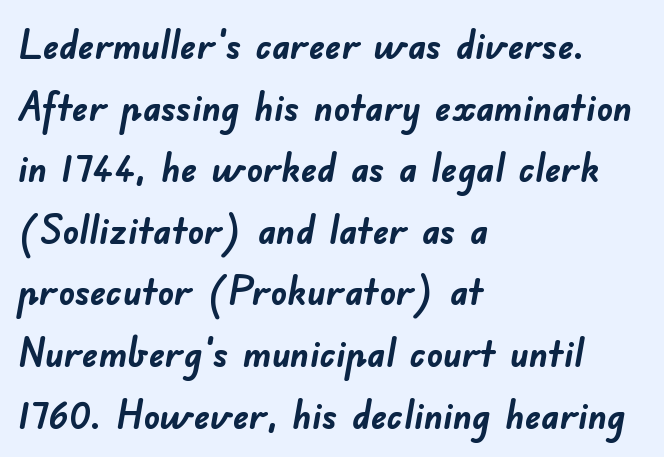
{"serif": "no", "bold": "yes", "weight": "semibold", "width": "normal", "stroke_contrast": "low", "x_height": "small", "monospaced": "no", "underline": "no", "align": "left", "line_spacing": "normal", "line_spacing_ratio": 1.54, "letter_spacing": "normal", "letter_spacing_em": 0.0, "glyph_px": 40}
